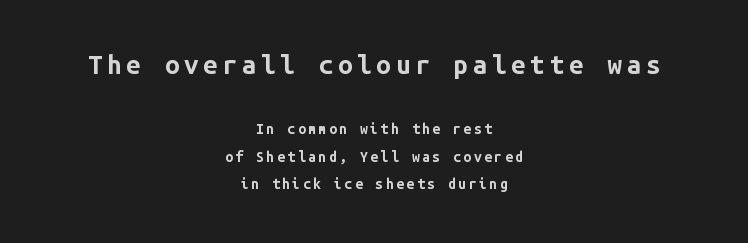
The image shows 26 px bold type, upright; set centered, loose line spacing (1.95x), not underlined; the first (top) block is 1.86x larger.
